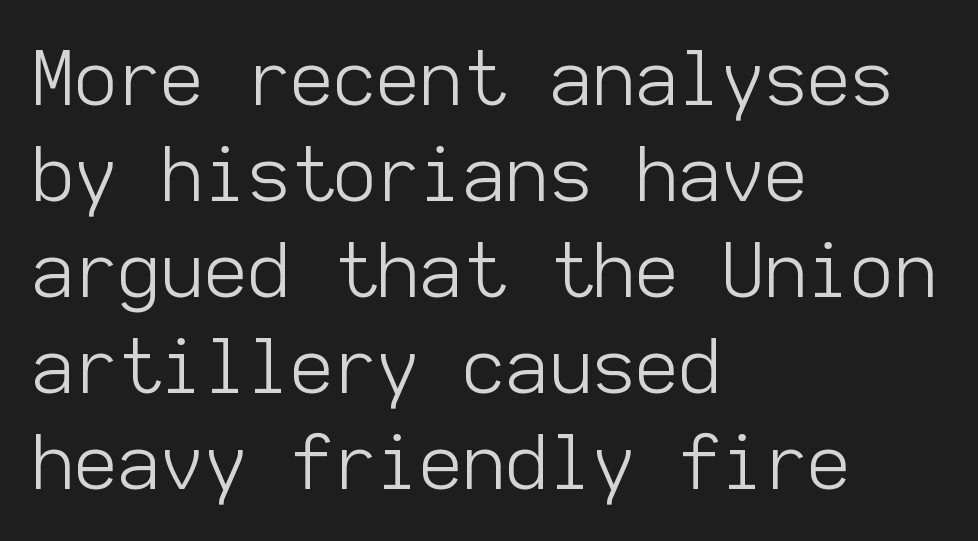
The image shows 75 px light sans-serif type, upright, monospaced; set left-aligned, normal line spacing (1.28x), normal letter spacing, not underlined; low stroke contrast and a medium x-height.
